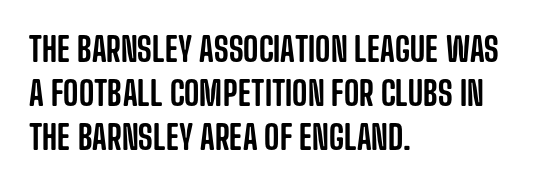
Q: Is the text italic (slanted)? A: No, it is upright.
Q: Is the typeface a serif or a sans-serif typeface? A: Sans-serif.
Q: Is the text underlined? A: No.
Q: How is the paragraph aligned? A: Left-aligned.
Q: Is the spacing between letters normal or unusually wide? A: Normal.
Q: Is the spacing between lines tight, normal or loose? A: Normal.
Q: Width (condensed, normal, or wide)? A: Condensed.
Q: Stroke contrast? A: Low.
Q: x-height? A: Large.
Q: Monospaced? A: No.
